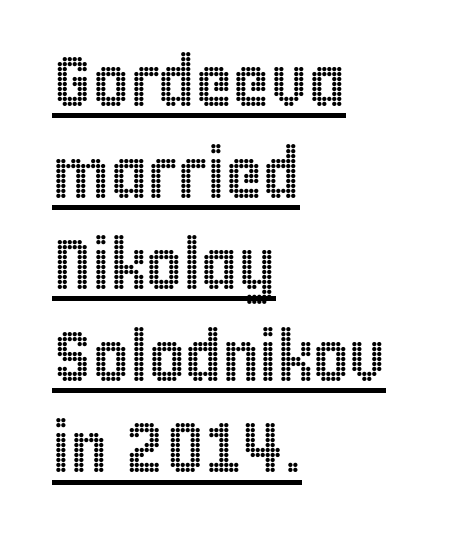
The image shows 71 px condensed type, upright; set left-aligned, normal line spacing (1.29x), normal letter spacing, underlined; a large x-height.
